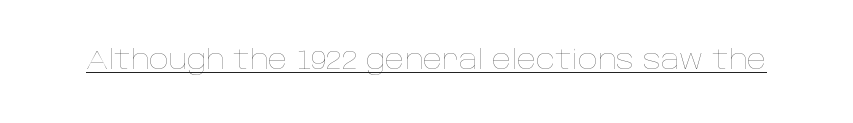
The image shows 27 px text type, upright; set normal letter spacing, underlined.
